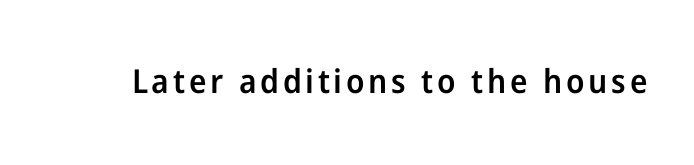
The image shows 33 px semibold sans-serif type, upright; set not underlined; low stroke contrast and a medium x-height.
